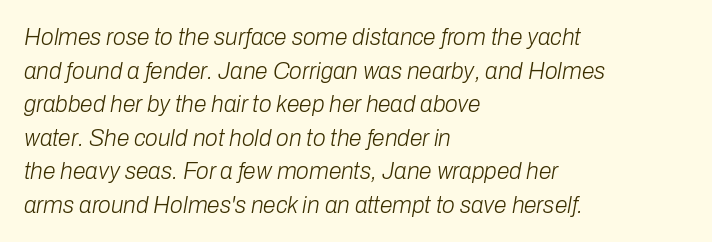
A classic flush-left, rag-right setting is used for this passage. Quick note: italic. Plain, unruled lines of type. No heavy texture on the line: the type isn't bold. The face used here is rendered with its standard letterfit.
